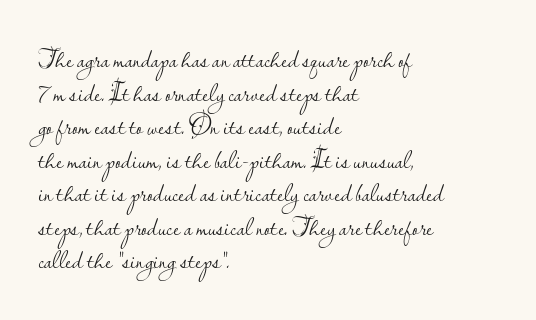
The image shows 26 px text type; set left-aligned, normal line spacing (1.29x), normal letter spacing, not underlined.
